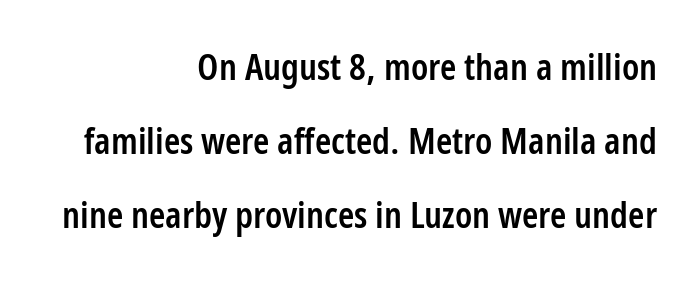
Every row of glyphs terminates at an identical x-position on the right. Quick note: interline space is abundant. The line texture is even and compact thanks to regular tracking. You could not count columns in this text — the font is proportionally spaced. Type style note: lacks serifs. Words float on clear page, feet unadorned.
